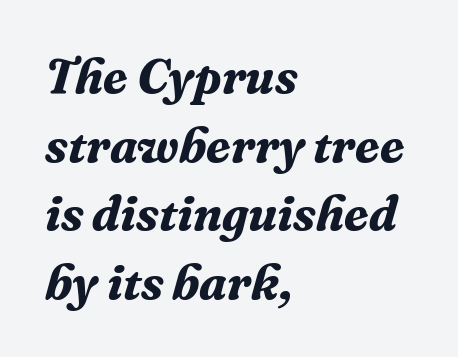
Characters follow at the spacing the type designer built in. The face used here is proportionally spaced, like ordinary book or web type. The text block is weighted toward the left margin, trailing off unevenly rightward. Yep, those are serifs on the letters. The passage shown is not underscored anywhere.
